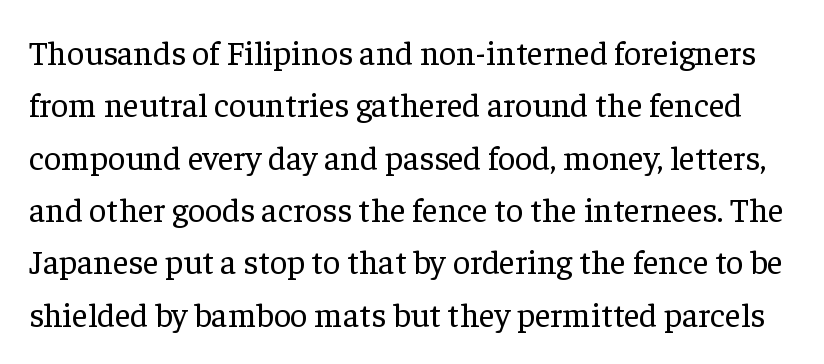
A typesetter would call this leading conventional body-copy spacing. Counters stay open thanks to moderate or lighter strokes. Letter spacing: default. A serif font was chosen for this passage. Upright lettering throughout.
